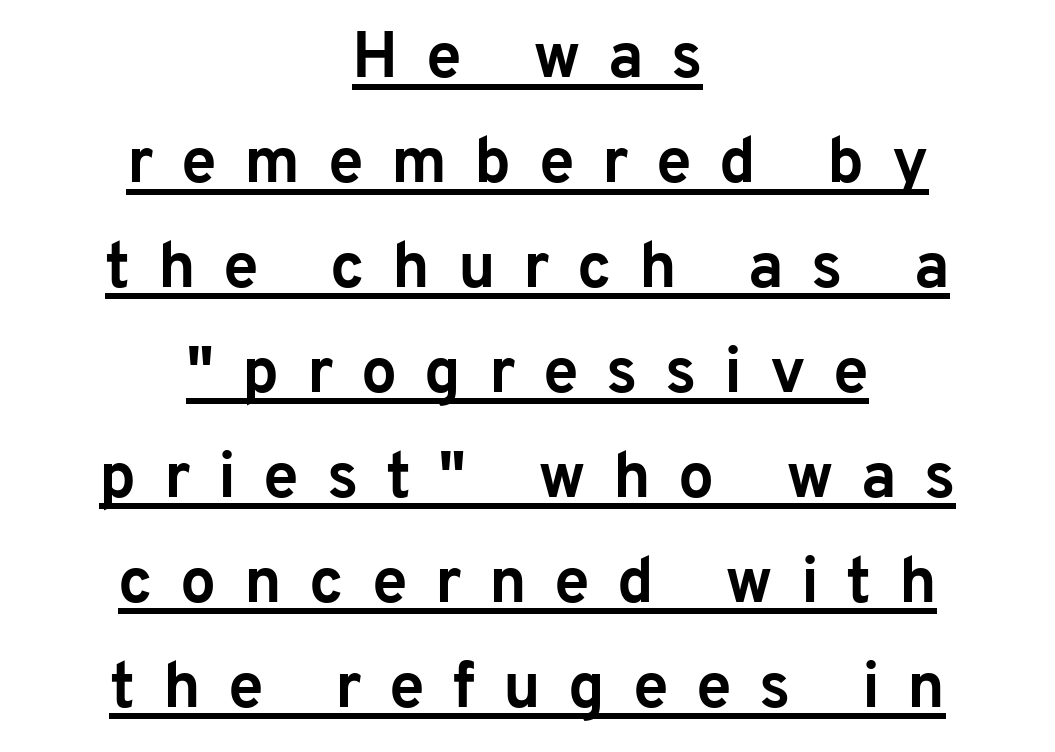
The image shows 64 px bold sans-serif type, upright; set centered, normal line spacing (1.64x), unusually wide letter spacing (+0.43 em), underlined; low stroke contrast and a medium x-height.
